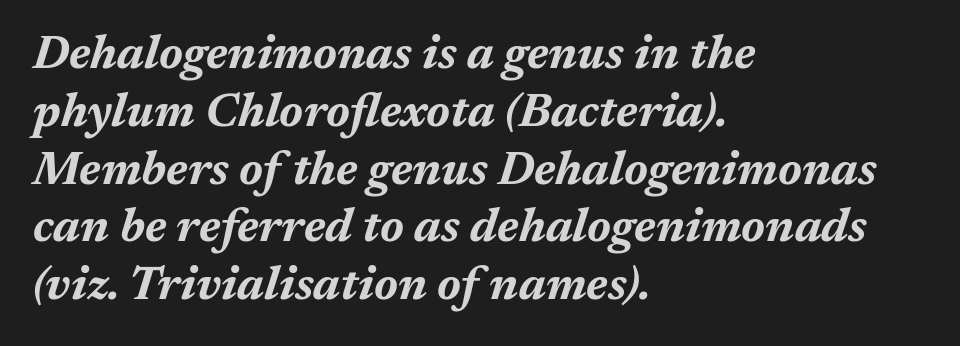
{"italic": "yes", "lean": "right", "slant_degrees": 17, "bold": "yes", "weight": "bold", "width": "normal", "stroke_contrast": "medium", "x_height": "medium", "monospaced": "no", "underline": "no", "align": "left", "line_spacing_ratio": 1.23, "letter_spacing": "normal", "letter_spacing_em": 0.0, "glyph_px": 47}
